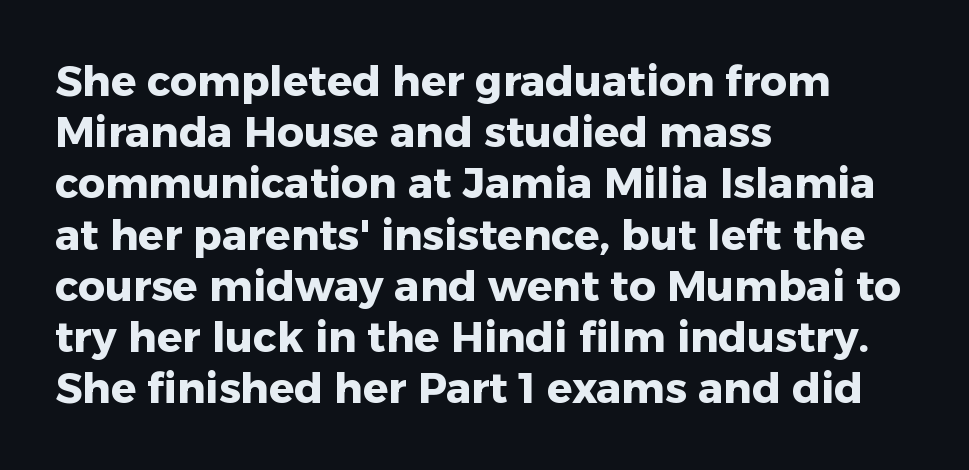
Q: Is the text bold? A: Yes.
Q: Is the text italic (slanted)? A: No, it is upright.
Q: Is the typeface a serif or a sans-serif typeface? A: Sans-serif.
Q: Is the text underlined? A: No.
Q: How is the paragraph aligned? A: Left-aligned.
Q: Is the spacing between letters normal or unusually wide? A: Normal.
Q: Width (condensed, normal, or wide)? A: Normal.
Q: Stroke contrast? A: Low.
Q: x-height? A: Medium.
Q: Monospaced? A: No.
